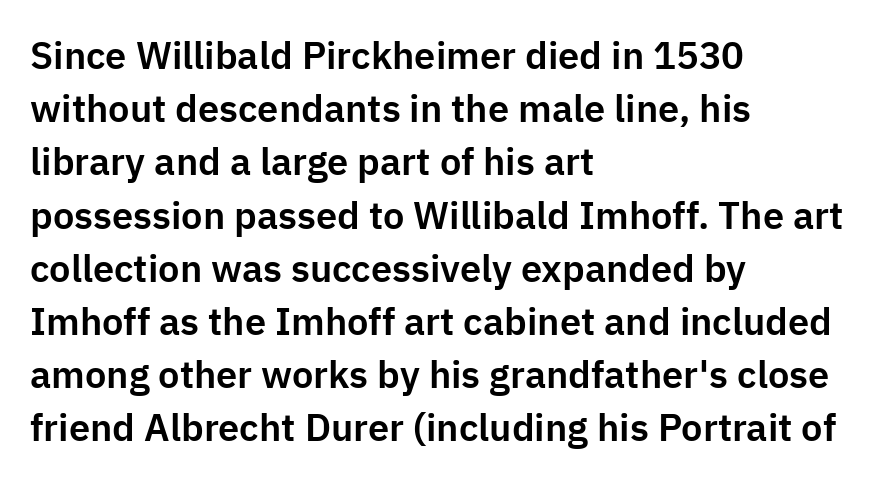
Q: Is the text italic (slanted)? A: No, it is upright.
Q: Is the typeface a serif or a sans-serif typeface? A: Sans-serif.
Q: Is the text underlined? A: No.
Q: How is the paragraph aligned? A: Left-aligned.
Q: Is the spacing between letters normal or unusually wide? A: Normal.
Q: Is the spacing between lines tight, normal or loose? A: Normal.
Q: Width (condensed, normal, or wide)? A: Normal.
Q: Stroke contrast? A: Low.
Q: x-height? A: Medium.
Q: Monospaced? A: No.
